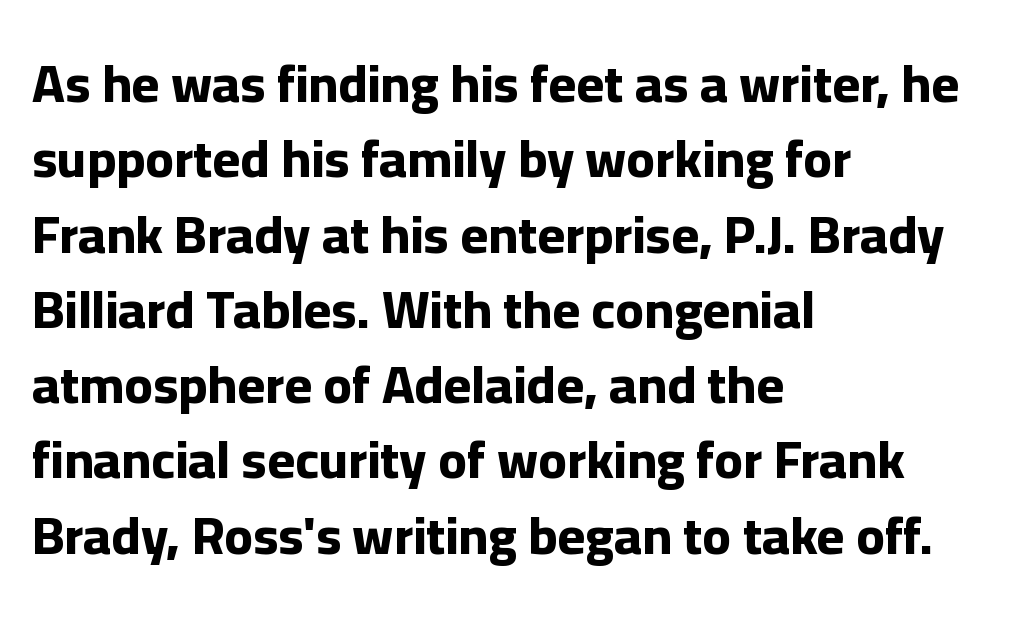
Does the leading feel generous? No, just average. Rule under the text: the space is simply empty. The letters advance in unequal steps, a hallmark of proportional type. You can tell it's not italic because the verticals are truly vertical. Examine the stroke ends and you'll find no serifs.
